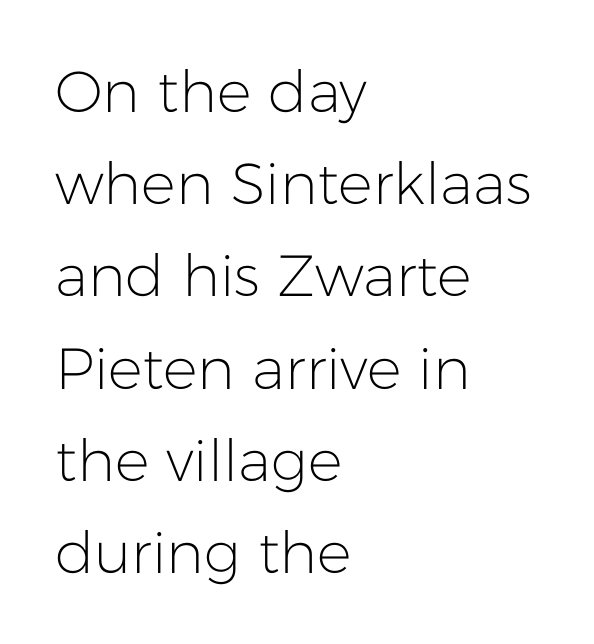
The image shows 58 px light sans-serif type, upright; set left-aligned, normal line spacing (1.59x), normal letter spacing, not underlined; low stroke contrast and a medium x-height.
